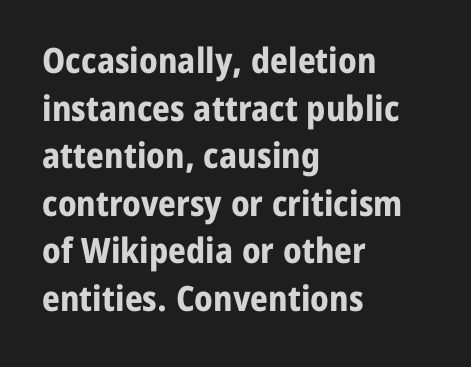
Anything drawn beneath the words? Only blank space. What stands out about the letter spacing? Nothing — it is the standard amount. Posture: vertical. Looks like regular typesetting: each glyph gets only the width it needs. How would I describe the line gaps? Plain and ordinary. A sans-serif font was chosen for this passage.
